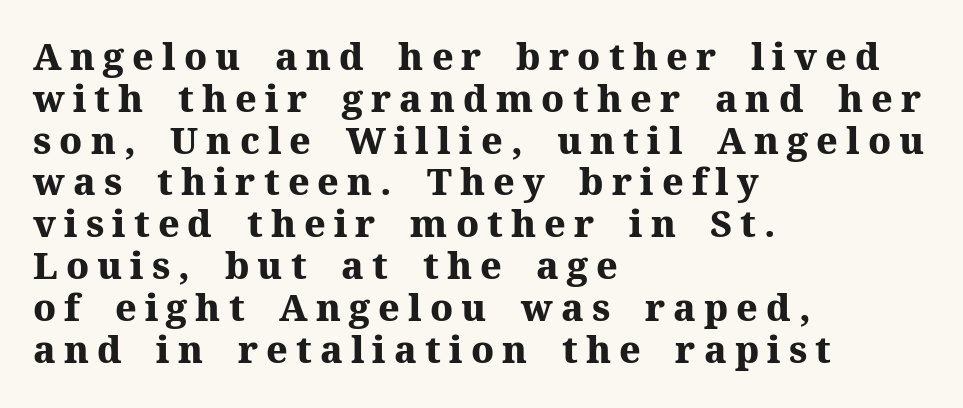
Q: Is the text bold? A: Yes.
Q: Is the text italic (slanted)? A: No, it is upright.
Q: Is the typeface a serif or a sans-serif typeface? A: Serif.
Q: Is the text underlined? A: No.
Q: How is the paragraph aligned? A: Left-aligned.
Q: Is the spacing between letters normal or unusually wide? A: Unusually wide.
Q: Is the spacing between lines tight, normal or loose? A: Tight.
Q: Width (condensed, normal, or wide)? A: Normal.
Q: Stroke contrast? A: Medium.
Q: x-height? A: Medium.
Q: Monospaced? A: No.
